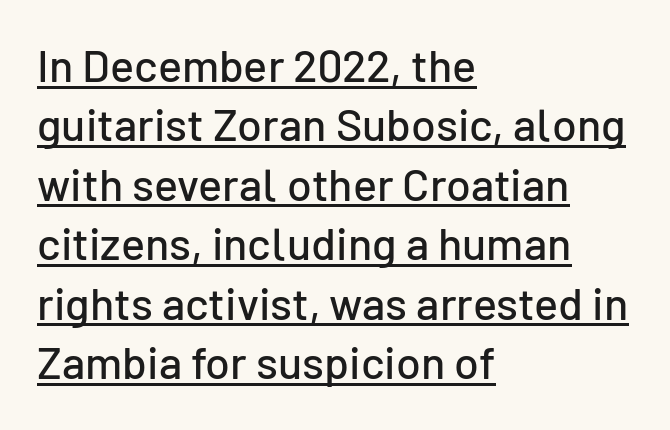
In CSS terms this would be text-align: left. No italicization has been applied; the sample stays upright. Look at the bottom of the vertical strokes: they stop flat, with no serifs. The letters advance in unequal steps, a hallmark of proportional type.
